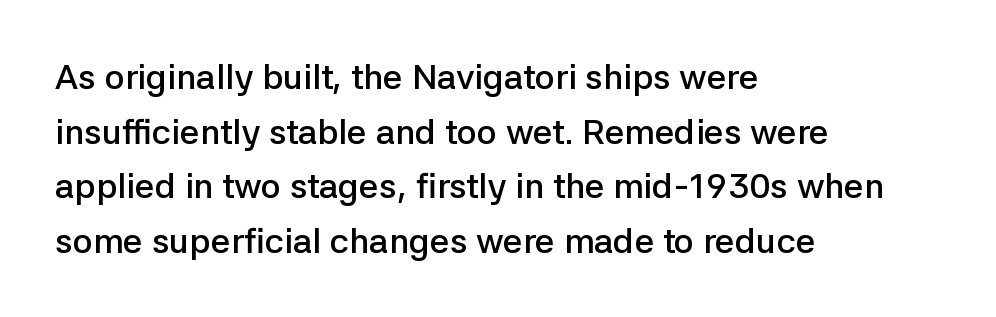
{"serif": "no", "italic": "no", "bold": "semi", "weight": "semibold", "width": "normal", "stroke_contrast": "low", "x_height": "medium", "monospaced": "no", "underline": "no", "align": "left", "line_spacing": "normal", "line_spacing_ratio": 1.56, "letter_spacing": "normal", "letter_spacing_em": 0.0, "glyph_px": 35}
